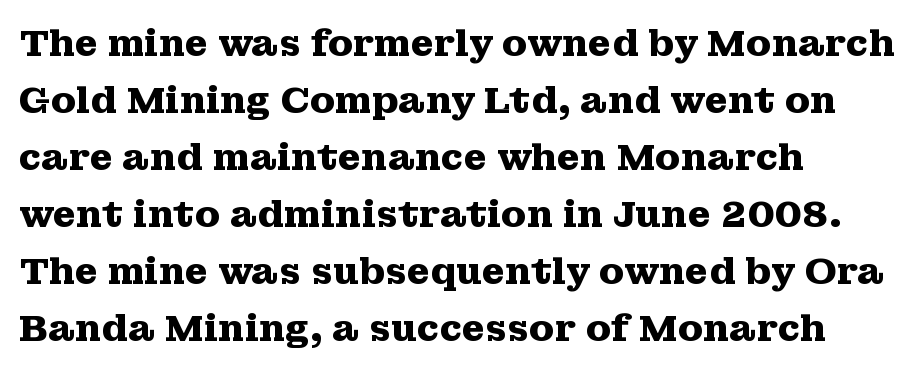
The image shows 37 px heavy, wide serif type, upright; set left-aligned, normal line spacing (1.54x), normal letter spacing, not underlined; medium stroke contrast and a medium x-height.
